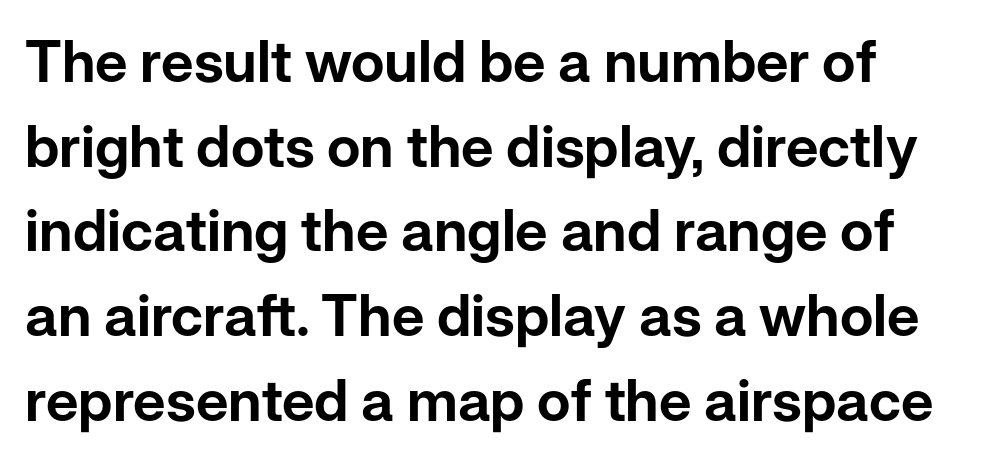
The image shows 58 px sans-serif type, upright; set normal line spacing (1.46x), normal letter spacing, not underlined; low stroke contrast and a medium x-height.
